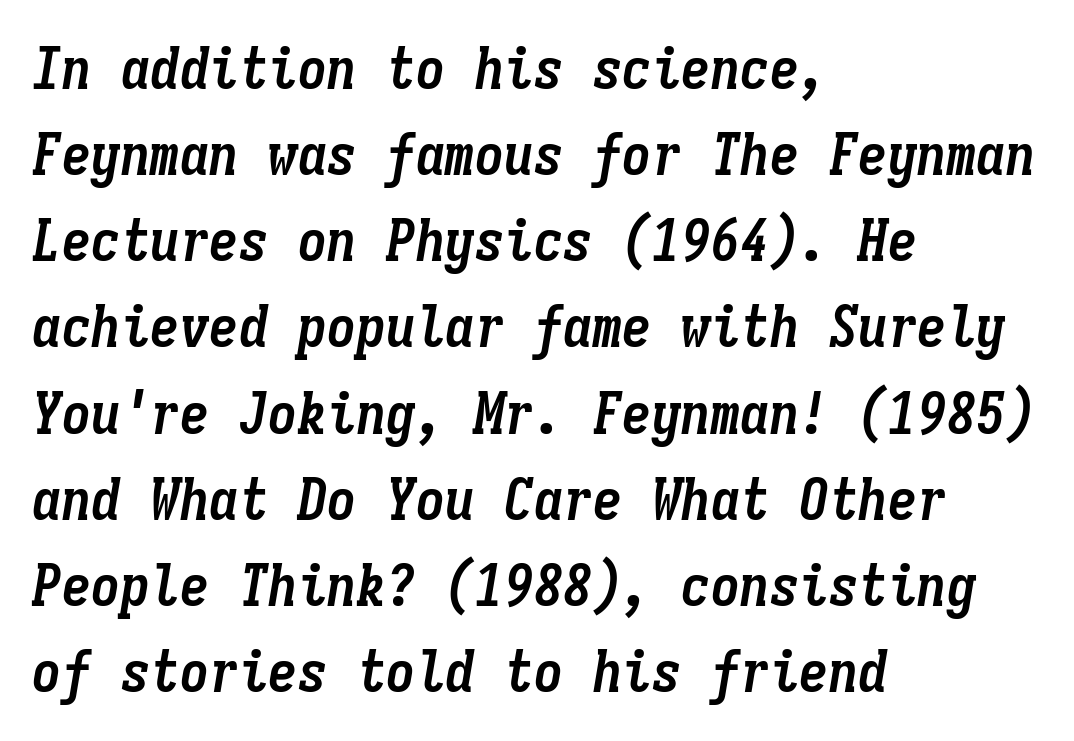
Q: Is the text bold? A: Yes.
Q: Is the text italic (slanted)? A: Yes, it leans right by about 9 degrees.
Q: Is the text underlined? A: No.
Q: How is the paragraph aligned? A: Left-aligned.
Q: Is the spacing between letters normal or unusually wide? A: Normal.
Q: Is the spacing between lines tight, normal or loose? A: Normal.
Q: Width (condensed, normal, or wide)? A: Condensed.
Q: Stroke contrast? A: Low.
Q: x-height? A: Medium.
Q: Monospaced? A: Yes.
